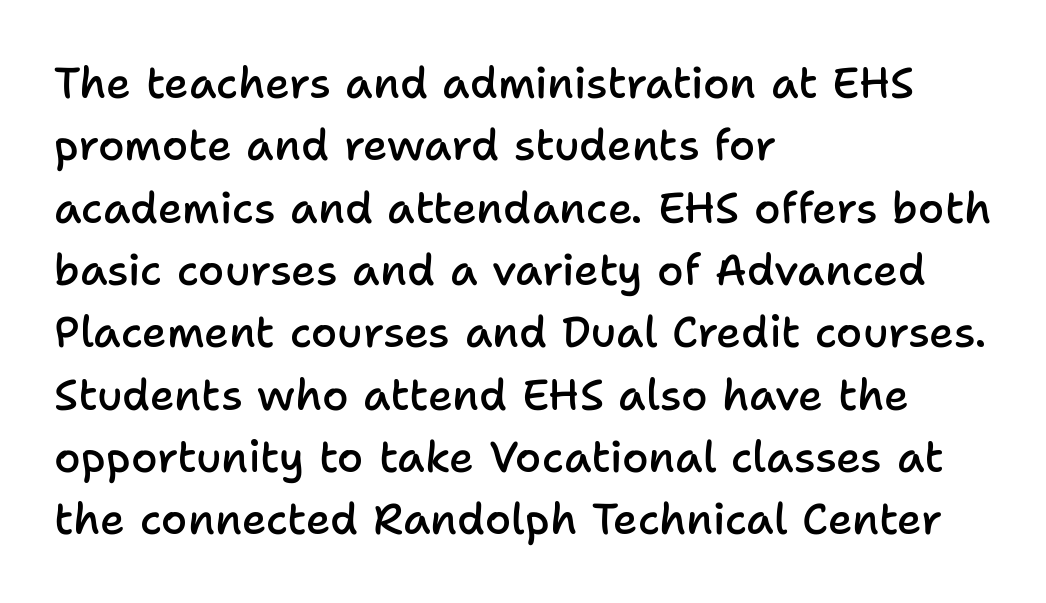
The image shows 43 px semibold sans-serif type, upright; set left-aligned, normal line spacing (1.45x), normal letter spacing, not underlined; low stroke contrast and a medium x-height.
